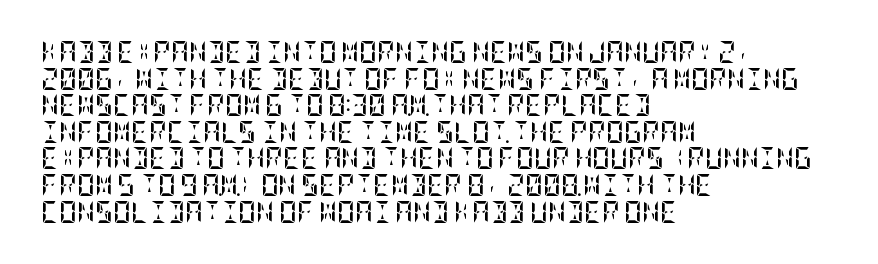
The image shows 22 px bold type, upright; set left-aligned, line spacing 1.21x, normal letter spacing, not underlined.
